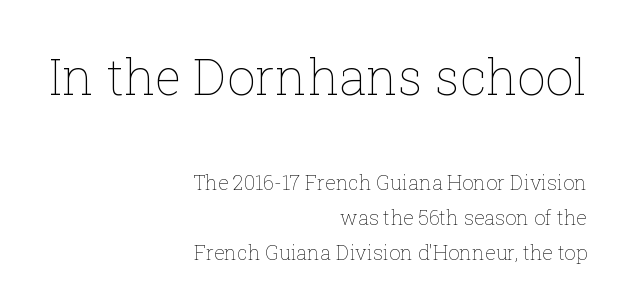
The image shows 50 px thin type, upright; set right-aligned, line spacing 1.74x, normal letter spacing, not underlined; the first (top) block is 2.5x larger; low stroke contrast and a medium x-height.
